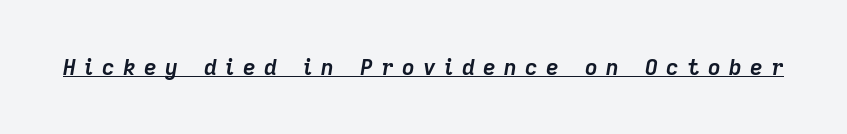
{"italic": "yes", "lean": "right", "slant_degrees": 9, "bold": "yes", "underline": "yes", "letter_spacing": "wide", "letter_spacing_em": 0.38, "glyph_px": 22}
